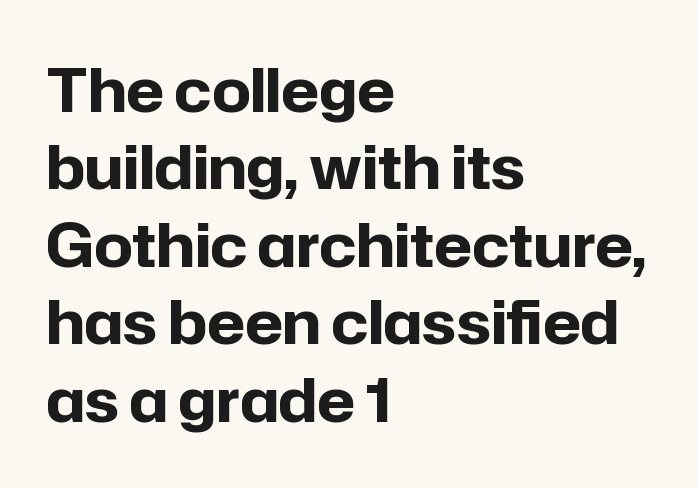
The image shows 60 px bold sans-serif type, upright; set left-aligned, normal line spacing (1.29x), normal letter spacing, not underlined; low stroke contrast and a medium x-height.
